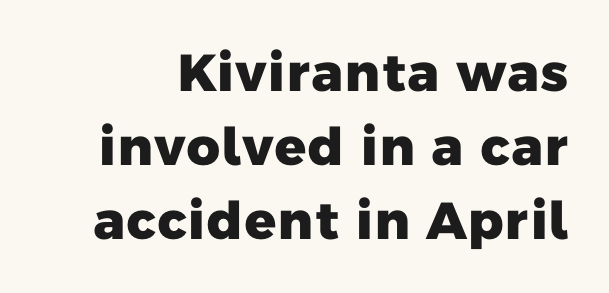
Clear beneath every line of the passage. Characters follow at the spacing the type designer built in. Here the designer chose a conventional face with non-uniform glyph widths. Nothing sits at the stroke ends, so this counts as sans-serif. On the weight axis this lands at bold, roughly 700.
